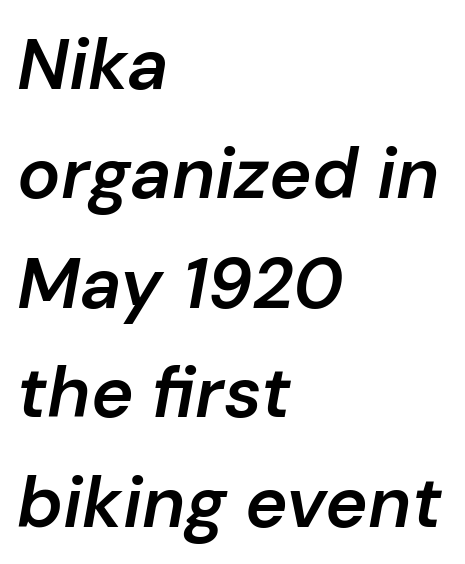
{"italic": "yes", "lean": "right", "slant_degrees": 10, "bold": "semi", "weight": "semibold", "width": "normal", "stroke_contrast": "low", "x_height": "medium", "monospaced": "no", "underline": "no", "align": "left", "line_spacing": "normal", "line_spacing_ratio": 1.52, "letter_spacing": "normal", "letter_spacing_em": 0.0, "glyph_px": 72}
